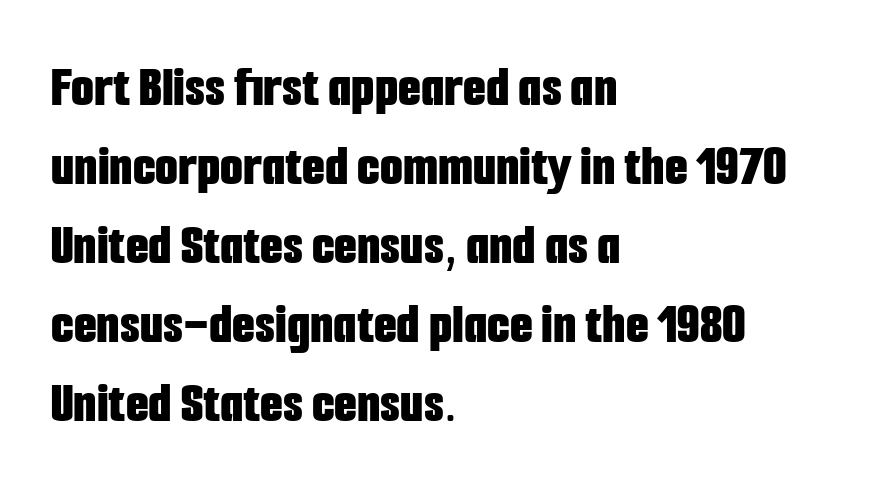
{"serif": "no", "italic": "no", "bold": "yes", "weight": "bold", "width": "condensed", "stroke_contrast": "low", "x_height": "medium", "monospaced": "no", "underline": "no", "align": "left", "line_spacing": "normal", "line_spacing_ratio": 1.34, "letter_spacing": "normal", "letter_spacing_em": 0.0, "glyph_px": 59}
